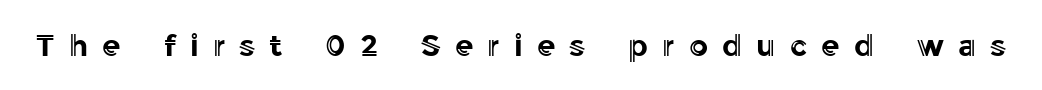
The tracking jumps out immediately: characters are airy and widely separated. Character widths vary here, with narrow letters taking less room than wide ones. Every stem runs plumb, perpendicular to the baseline. Decoration check: the copy has no underline.
